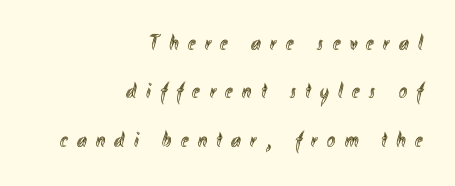
The image shows 22 px text type; set right-aligned, loose line spacing (2.2x), unusually wide letter spacing (+0.43 em), not underlined.
